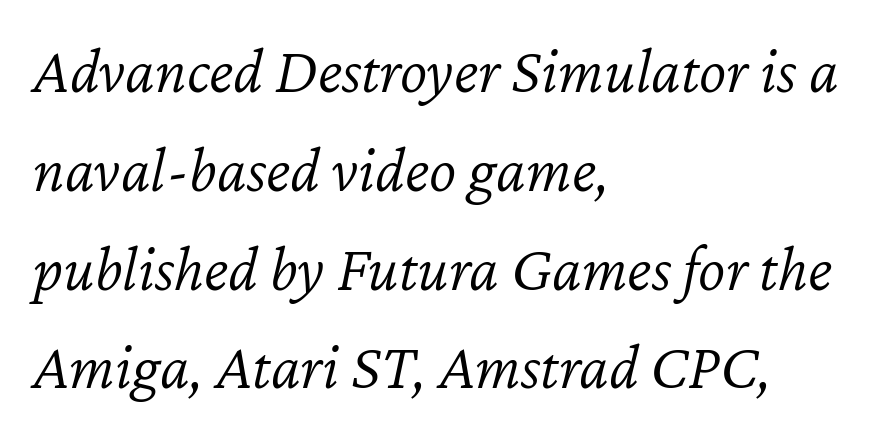
If you drew a line through each stem, it would be angled. Compared with a typical body face, this is equally light or lighter still. Glance below the letters and you will spot only blank space. Notice how descenders clear the ascenders below comfortably — that's standard leading.
